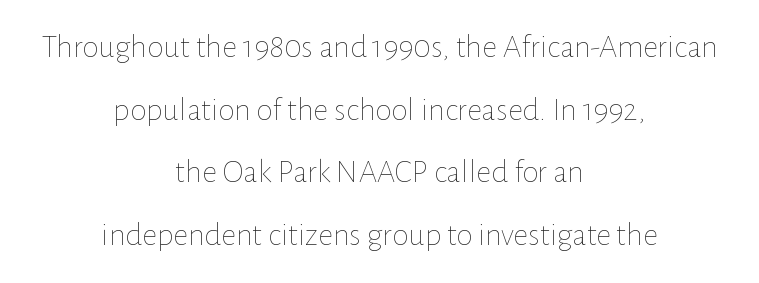
{"italic": "no", "bold": "no", "weight": "thin", "width": "normal", "stroke_contrast": "low", "x_height": "medium", "monospaced": "no", "underline": "no", "align": "center", "line_spacing": "loose", "line_spacing_ratio": 1.9, "letter_spacing": "normal", "letter_spacing_em": 0.0, "glyph_px": 33}
